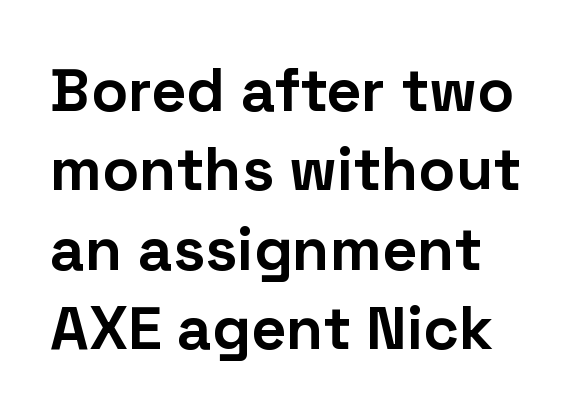
The image shows 61 px bold sans-serif type, upright; set left-aligned, normal line spacing (1.3x), normal letter spacing, not underlined; low stroke contrast and a medium x-height.
